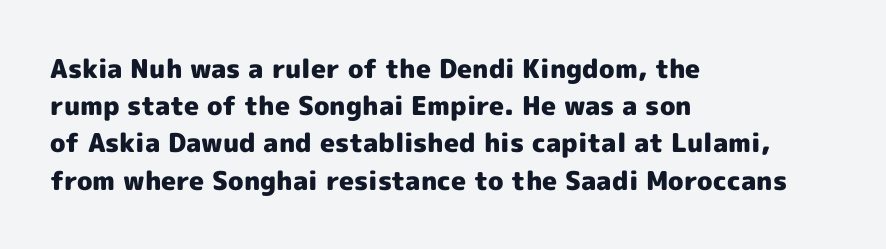
Notice how descenders clear the ascenders below comfortably — that's standard leading. Compared with an ordinary text face, these strokes are far heavier — a full bold. Compared with typical body copy, the letter spacing here is the same. Italic: no, the glyphs are upright roman. The rag falls on the right side of this text block. Descenders hang freely into open space.
